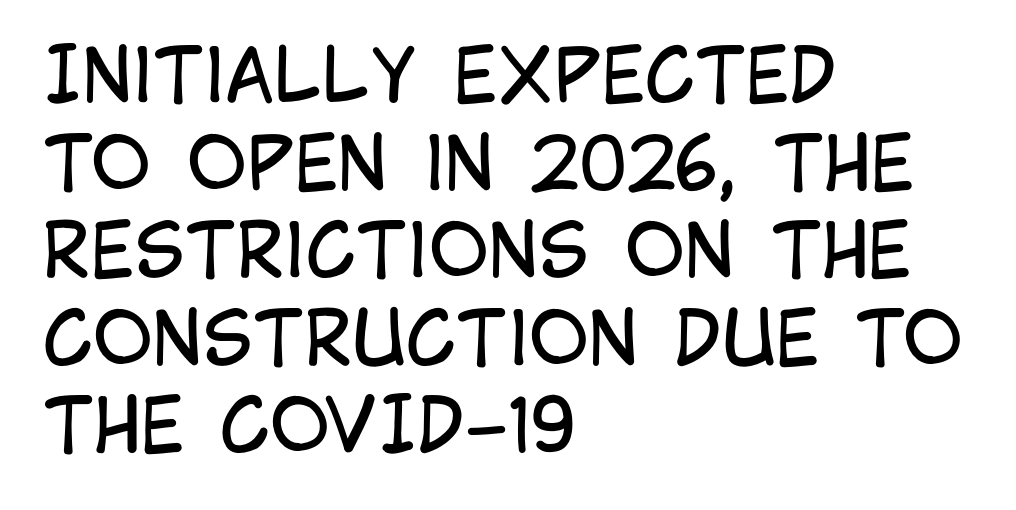
Q: Is the text bold? A: No.
Q: Is the text italic (slanted)? A: No, it is upright.
Q: Is the typeface a serif or a sans-serif typeface? A: Sans-serif.
Q: Is the text underlined? A: No.
Q: How is the paragraph aligned? A: Left-aligned.
Q: Is the spacing between letters normal or unusually wide? A: Normal.
Q: Width (condensed, normal, or wide)? A: Condensed.
Q: Stroke contrast? A: Low.
Q: x-height? A: Large.
Q: Monospaced? A: No.
